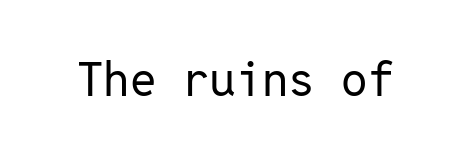
{"serif": "no", "italic": "no", "bold": "no", "weight": "regular", "width": "normal", "stroke_contrast": "low", "x_height": "medium", "monospaced": "yes", "underline": "no", "letter_spacing": "normal", "letter_spacing_em": 0.0, "glyph_px": 47}
